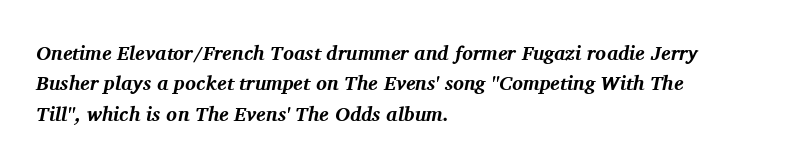
These lines stack with their left ends in a neat column. This sample keeps an unexceptional amount of space between lines. Anything drawn beneath the words? Only blank space. What weight is shown? A full bold with thick strokes. Characters are canted at an angle relative to the baseline's perpendicular.
